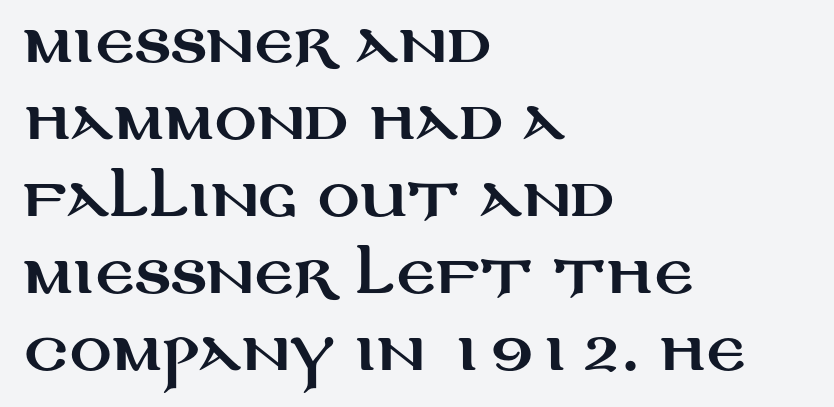
A typesetter would call this leading conventional body-copy spacing. The gaps between neighbouring characters are ordinary and unremarkable. Leftover space on each line is placed entirely after the last word. A typesetter would mark this as roman, not italic. Spacing verdict: proportional, widths tailored to each character. This sample uses a sans-serif face.
